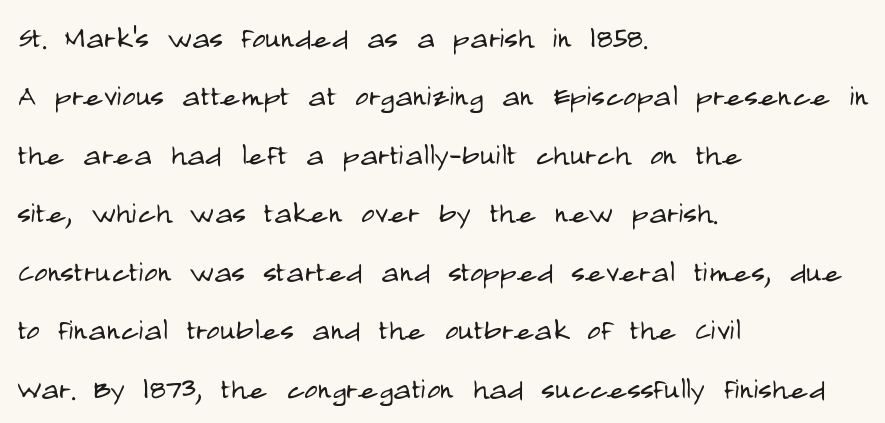
{"serif": "no", "italic": "no", "bold": "no", "weight": "light", "width": "condensed", "stroke_contrast": "low", "x_height": "large", "monospaced": "no", "underline": "no", "align": "left", "line_spacing": "normal", "line_spacing_ratio": 1.58, "letter_spacing": "normal", "letter_spacing_em": 0.0, "glyph_px": 37}
